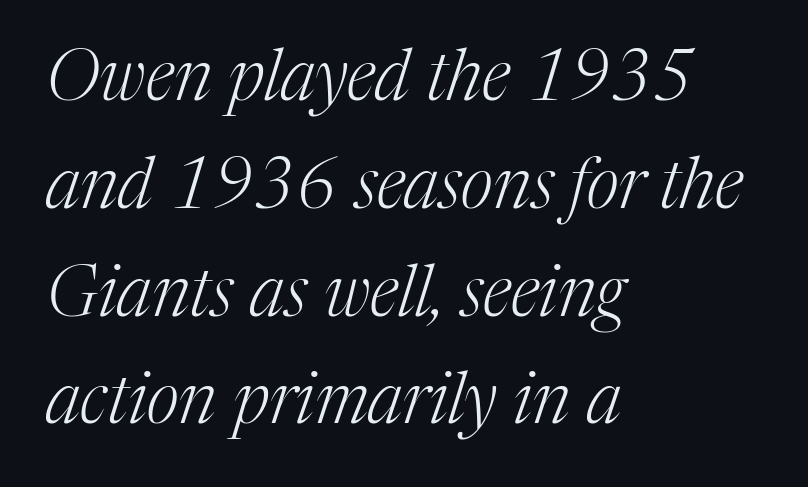
Q: Is the text bold? A: No.
Q: Is the text italic (slanted)? A: Yes, it leans right by about 17 degrees.
Q: Is the typeface a serif or a sans-serif typeface? A: Serif.
Q: Is the text underlined? A: No.
Q: How is the paragraph aligned? A: Left-aligned.
Q: Is the spacing between letters normal or unusually wide? A: Normal.
Q: Is the spacing between lines tight, normal or loose? A: Normal.
Q: Width (condensed, normal, or wide)? A: Normal.
Q: Stroke contrast? A: Medium.
Q: x-height? A: Medium.
Q: Monospaced? A: No.
